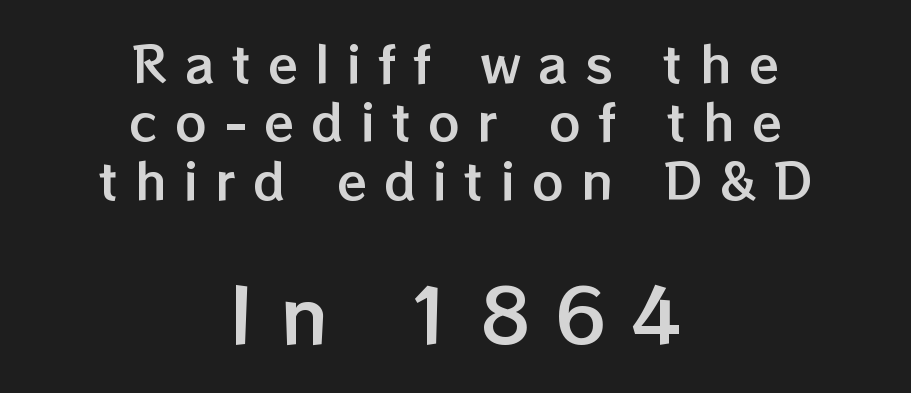
{"italic": "no", "width": "normal", "stroke_contrast": "low", "x_height": "medium", "monospaced": "no", "underline": "no", "align": "center", "line_spacing_ratio": 1.19, "letter_spacing": "wide", "letter_spacing_em": 0.35, "larger_block": "second", "size_ratio": 1.49, "glyph_px": 73}
